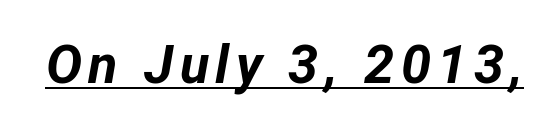
Quick note: italic. You could not count columns in this text — the font is proportionally spaced. Underlining? Definitely there. These words are printed bold, with thick strokes throughout.
